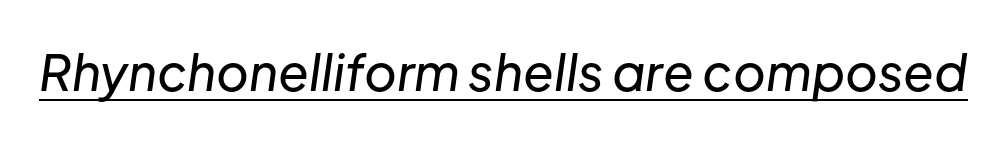
Think of a printed novel: that variable character pitch is what you see here. This rendering features underlined lettering. Nobody touched the tracking dial on this one. Characters are canted at an angle relative to the baseline's perpendicular.
